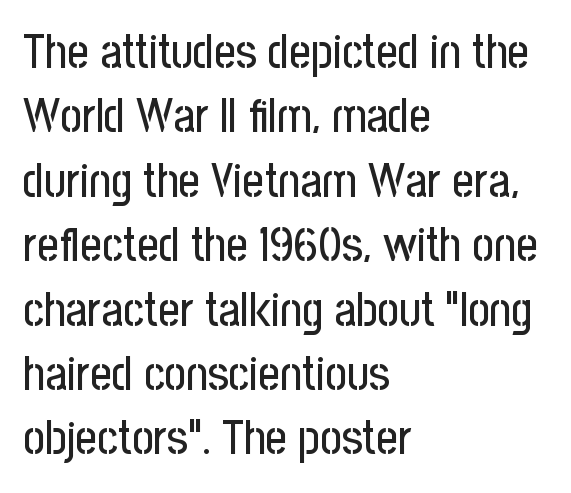
{"serif": "no", "italic": "no", "width": "condensed", "stroke_contrast": "low", "x_height": "medium", "monospaced": "no", "underline": "no", "align": "left", "line_spacing": "normal", "line_spacing_ratio": 1.37, "letter_spacing": "normal", "letter_spacing_em": 0.0, "glyph_px": 47}
